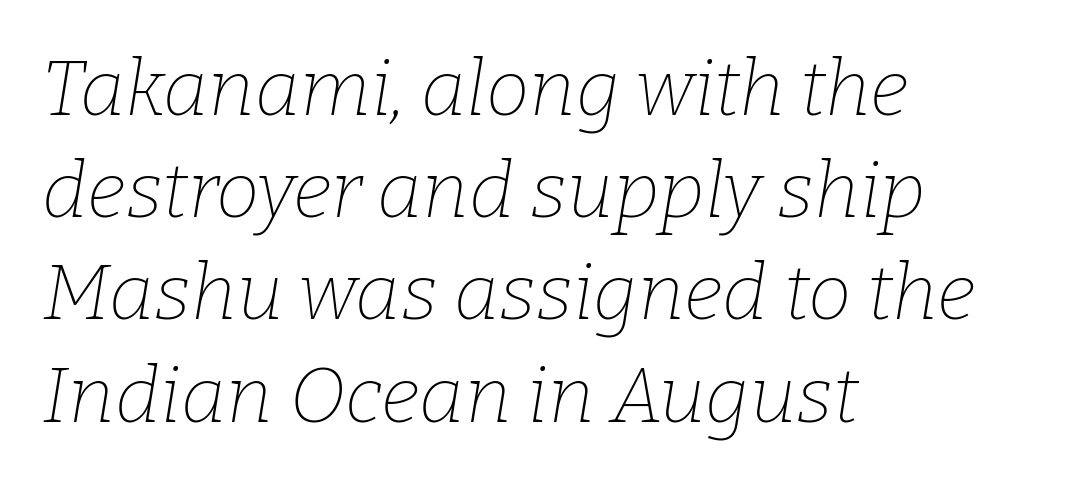
Q: Is the text bold? A: No.
Q: Is the text italic (slanted)? A: Yes, it leans right by about 9 degrees.
Q: Is the typeface a serif or a sans-serif typeface? A: Serif.
Q: Is the text underlined? A: No.
Q: How is the paragraph aligned? A: Left-aligned.
Q: Is the spacing between letters normal or unusually wide? A: Normal.
Q: Is the spacing between lines tight, normal or loose? A: Normal.
Q: Width (condensed, normal, or wide)? A: Normal.
Q: Stroke contrast? A: Low.
Q: x-height? A: Medium.
Q: Monospaced? A: No.
